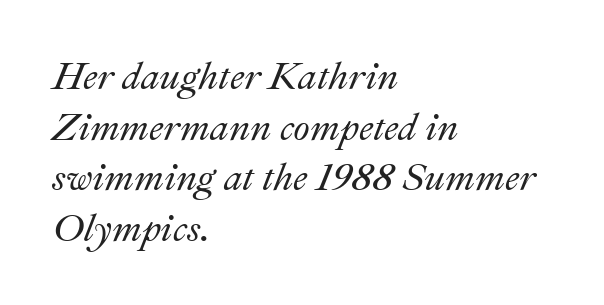
Q: Is the text italic (slanted)? A: Yes, it leans right by about 22 degrees.
Q: Is the text underlined? A: No.
Q: How is the paragraph aligned? A: Left-aligned.
Q: Is the spacing between letters normal or unusually wide? A: Normal.
Q: Is the spacing between lines tight, normal or loose? A: Normal.
Q: Width (condensed, normal, or wide)? A: Normal.
Q: Stroke contrast? A: Medium.
Q: x-height? A: Small.
Q: Monospaced? A: No.
